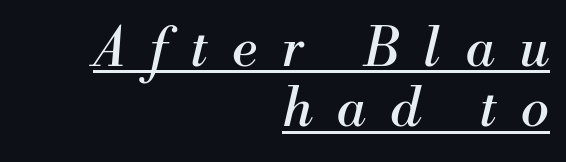
Q: Is the text bold? A: No.
Q: Is the text italic (slanted)? A: Yes, it leans right by about 13 degrees.
Q: Is the typeface a serif or a sans-serif typeface? A: Serif.
Q: Is the text underlined? A: Yes.
Q: How is the paragraph aligned? A: Right-aligned.
Q: Is the spacing between letters normal or unusually wide? A: Unusually wide.
Q: Is the spacing between lines tight, normal or loose? A: Tight.
Q: Width (condensed, normal, or wide)? A: Normal.
Q: Stroke contrast? A: Medium.
Q: x-height? A: Small.
Q: Monospaced? A: No.
